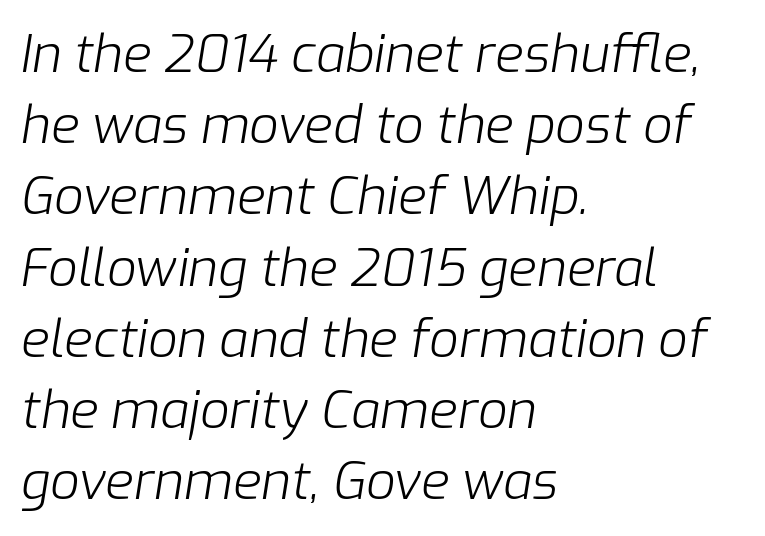
Every row of glyphs begins at an identical x-position on the left. The specimen omits any rule beneath the text block's lines. Bold? No — there's no thickening of the strokes. The text carries the slant typical of an italic or oblique font. Standard letterfit; no display-style spreading of the glyphs. The passage shown stacks its lines at a standard gap.
